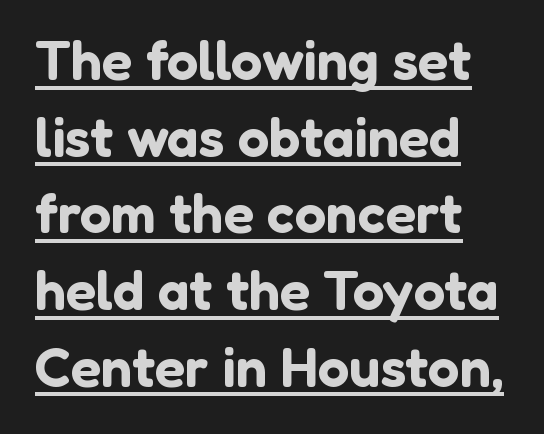
Q: Is the text italic (slanted)? A: No, it is upright.
Q: Is the typeface a serif or a sans-serif typeface? A: Sans-serif.
Q: Is the text underlined? A: Yes.
Q: How is the paragraph aligned? A: Left-aligned.
Q: Is the spacing between letters normal or unusually wide? A: Normal.
Q: Is the spacing between lines tight, normal or loose? A: Normal.
Q: Width (condensed, normal, or wide)? A: Normal.
Q: Stroke contrast? A: Low.
Q: x-height? A: Medium.
Q: Monospaced? A: No.
